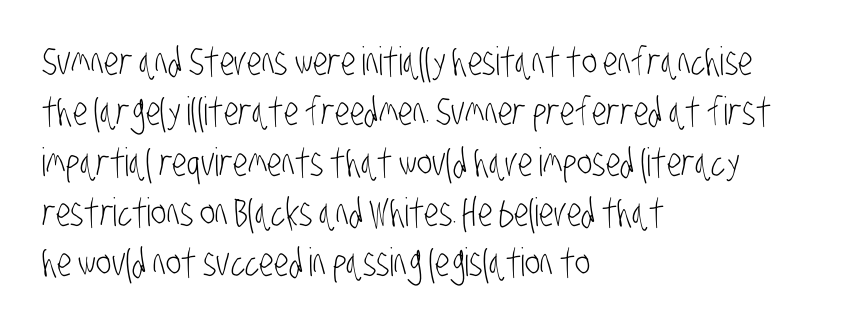
{"serif": "no", "bold": "no", "weight": "light", "width": "condensed", "stroke_contrast": "low", "x_height": "large", "monospaced": "no", "underline": "no", "align": "left", "line_spacing": "normal", "line_spacing_ratio": 1.29, "letter_spacing": "normal", "letter_spacing_em": 0.0, "glyph_px": 39}
